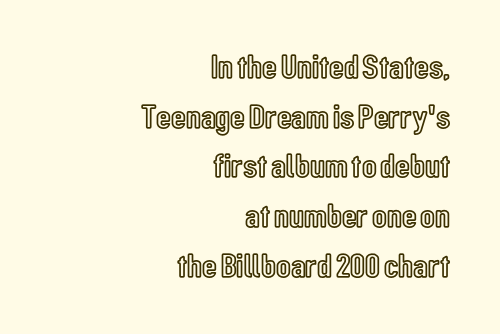
This sample uses plain, unmodified letter spacing. Each row of text sits above clean, open space. Proportional: the letters do not fall into vertical columns. The block of text has a typical density, with ordinary space between rows. If you drew a line through each stem, it would be perfectly vertical. Horizontal alignment here is rightward, an uncommon choice for prose.
